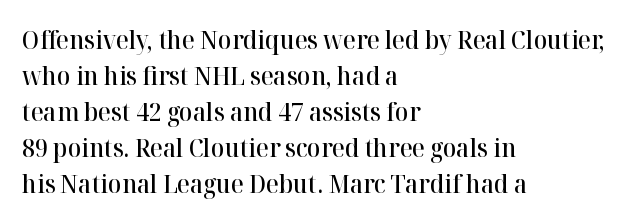
Q: Is the text bold? A: Semi-bold.
Q: Is the text italic (slanted)? A: No, it is upright.
Q: Is the text underlined? A: No.
Q: How is the paragraph aligned? A: Left-aligned.
Q: Is the spacing between letters normal or unusually wide? A: Normal.
Q: Is the spacing between lines tight, normal or loose? A: Normal.
